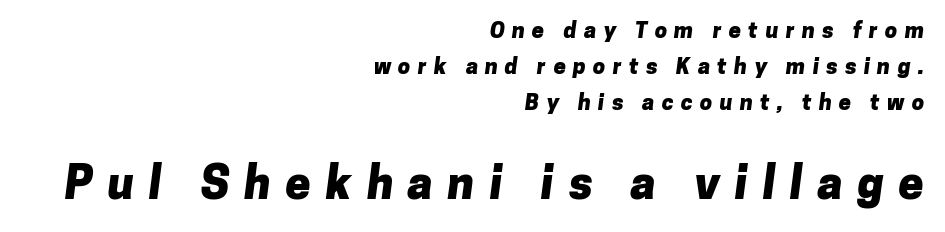
Q: Is the text bold? A: Yes.
Q: Is the typeface a serif or a sans-serif typeface? A: Sans-serif.
Q: Is the text underlined? A: No.
Q: How is the paragraph aligned? A: Right-aligned.
Q: Is the spacing between letters normal or unusually wide? A: Unusually wide.
Q: Is the spacing between lines tight, normal or loose? A: Normal.
Q: Which block of text is set in a larger size, the first (top) or the second (bottom)? A: The second (bottom) one.
Q: Width (condensed, normal, or wide)? A: Normal.
Q: Stroke contrast? A: Low.
Q: x-height? A: Medium.
Q: Monospaced? A: No.
